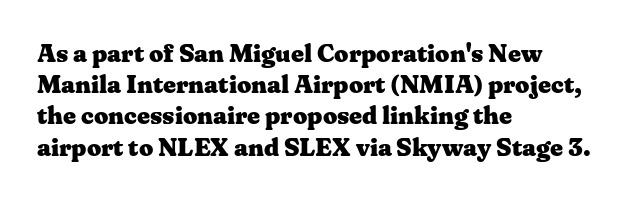
Caption: standard tracking, unaltered. Weight: bold. Line beginnings align vertically; line endings do not. The type sits square on the baseline with zero lean.
